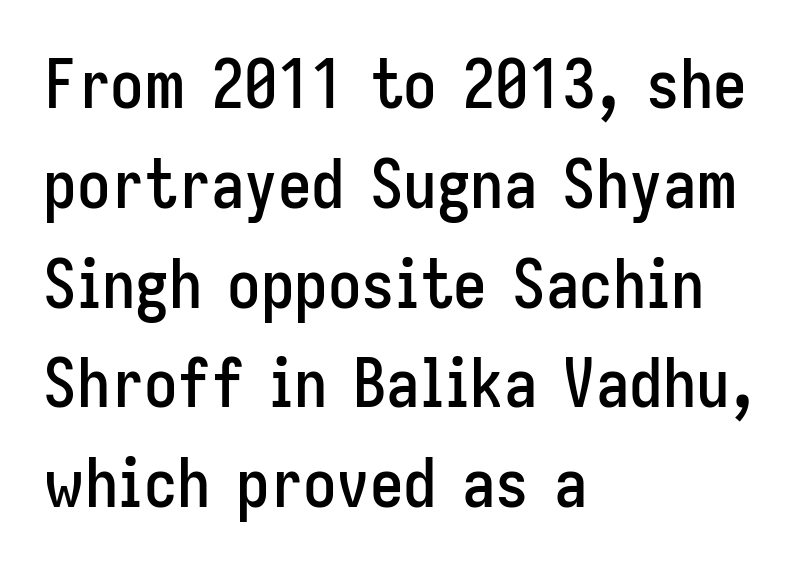
The image shows 67 px condensed sans-serif type, upright; set left-aligned, normal line spacing (1.49x), normal letter spacing, not underlined; low stroke contrast and a medium x-height.
